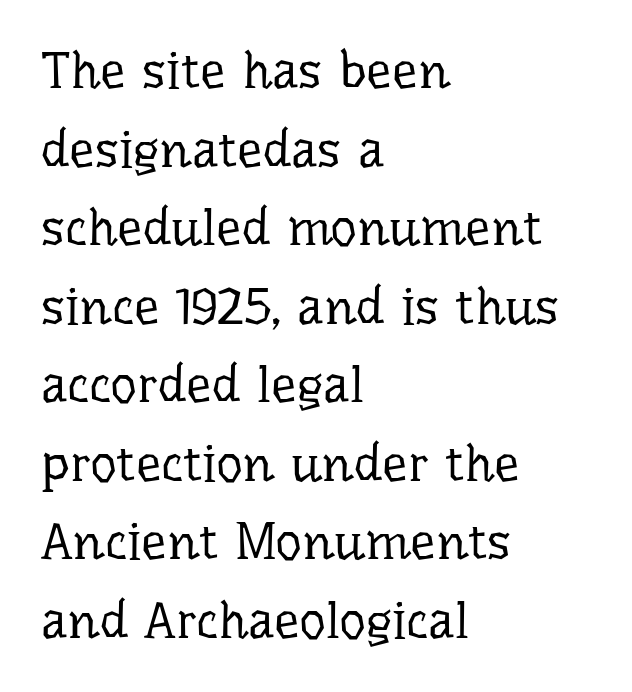
{"serif": "yes", "italic": "no", "bold": "no", "weight": "regular", "width": "normal", "stroke_contrast": "low", "x_height": "medium", "monospaced": "no", "underline": "no", "align": "left", "line_spacing": "normal", "line_spacing_ratio": 1.54, "letter_spacing": "normal", "letter_spacing_em": 0.0, "glyph_px": 51}
